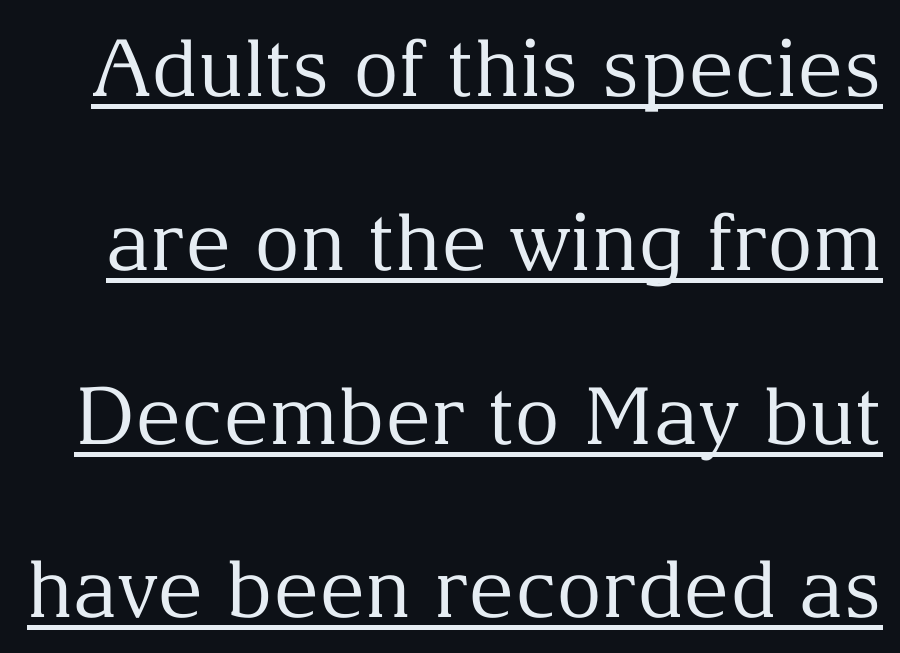
Rows of type keep a wide berth in the vertical direction. Varying glyph widths throughout — classic text-font behaviour. Regarding serifs, this sample has them. Unlike italic type, these characters show no tilt at all. Unbolded letterforms with no extra heft.
